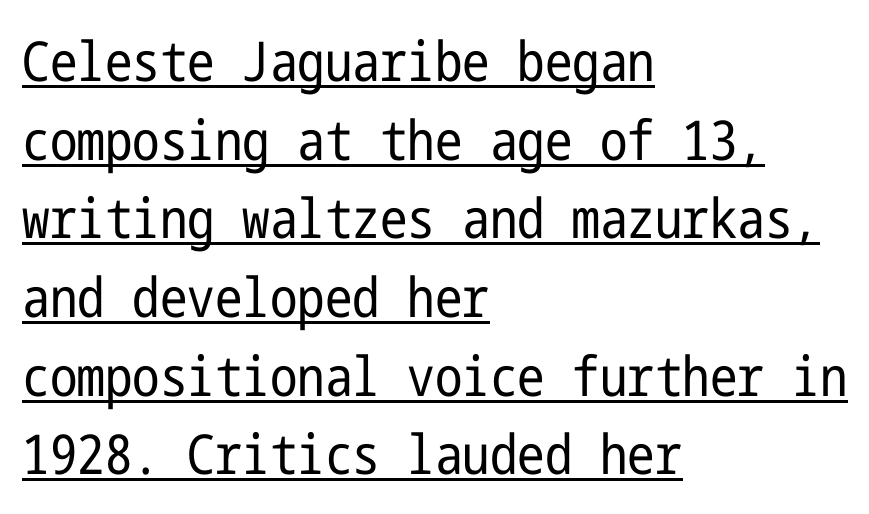
{"serif": "no", "italic": "no", "bold": "no", "weight": "regular", "width": "condensed", "stroke_contrast": "low", "x_height": "medium", "underline": "yes", "align": "left", "line_spacing": "normal", "line_spacing_ratio": 1.43, "letter_spacing": "normal", "letter_spacing_em": 0.0, "glyph_px": 55}
